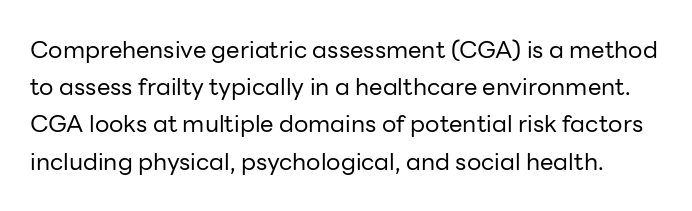
This sample uses an upright cut, with every glyph sitting square on the baseline. Look at the tracking — it's just the regular setting, nothing added. The gap between lines stays unmarked. Leading matches the norm, producing a regular column.
